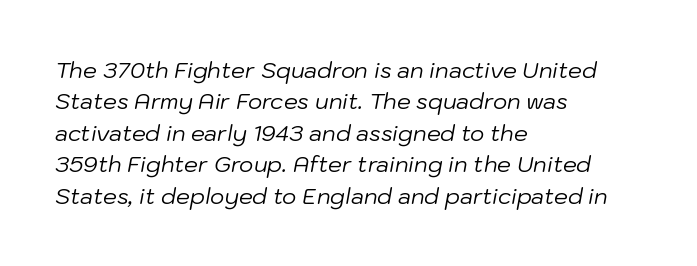
Q: Is the text bold? A: No.
Q: Is the text italic (slanted)? A: Yes, it leans right by about 10 degrees.
Q: Is the text underlined? A: No.
Q: How is the paragraph aligned? A: Left-aligned.
Q: Is the spacing between letters normal or unusually wide? A: Normal.
Q: Is the spacing between lines tight, normal or loose? A: Normal.
